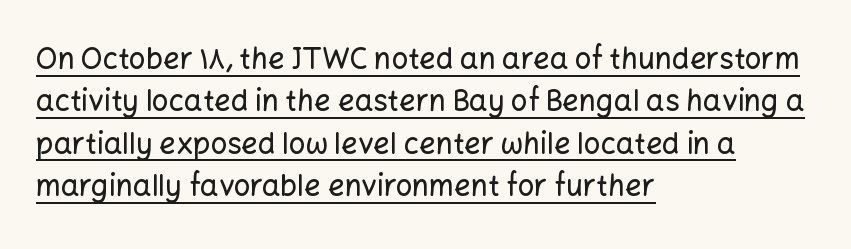
{"serif": "no", "italic": "no", "width": "normal", "stroke_contrast": "low", "x_height": "medium", "monospaced": "no", "underline": "yes", "align": "left", "line_spacing": "normal", "line_spacing_ratio": 1.46, "letter_spacing": "normal", "letter_spacing_em": 0.0, "glyph_px": 29}
